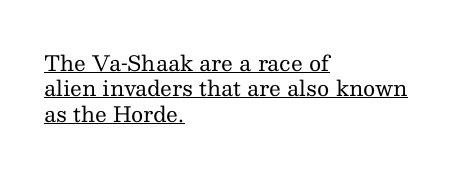
This is the regular roman posture of the typeface. Weight: in the light-to-regular range. Where is the straight margin? On the left. This is underlined copy, the kind a proofreader might mark for attention. The letters sit at their default tracking, neither squeezed nor spread.
